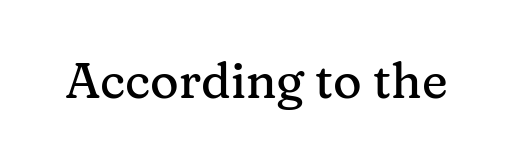
Varying glyph widths throughout — classic text-font behaviour. Little horizontal feet cap the strokes, marking this as serif type. The strip under each line holds only bare page. Do the letters lean? They stand straight. The letterforms sit shoulder to shoulder at normal distance.
